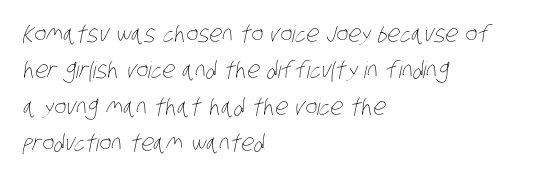
Does extra space separate the letters? No, they use regular spacing. This rendering features lettering with no underline. The font sits on the lighter half of the weight spectrum, regular included. Regular leading.
